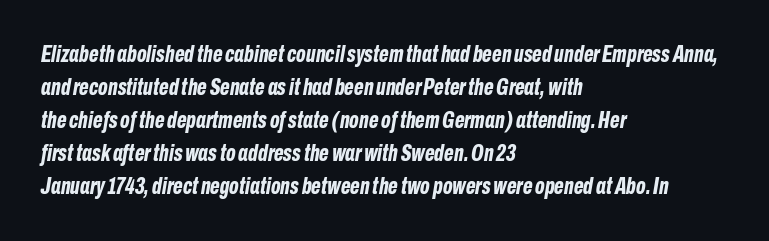
{"italic": "yes", "lean": "right", "slant_degrees": 10, "bold": "yes", "underline": "no", "align": "left", "line_spacing": "normal", "line_spacing_ratio": 1.44, "letter_spacing": "normal", "letter_spacing_em": 0.0, "glyph_px": 23}
